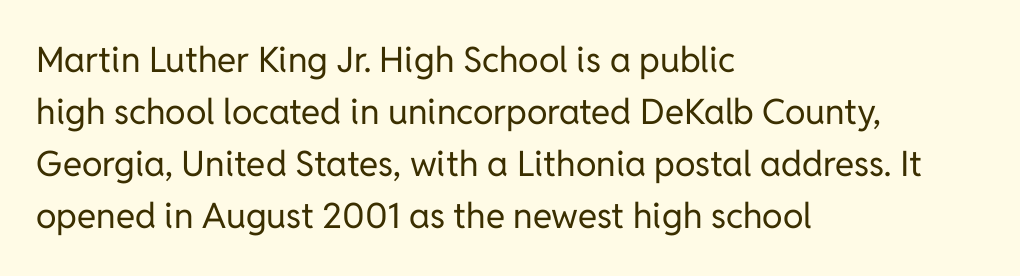
Q: Is the text bold? A: No.
Q: Is the text italic (slanted)? A: No, it is upright.
Q: Is the typeface a serif or a sans-serif typeface? A: Sans-serif.
Q: Is the text underlined? A: No.
Q: How is the paragraph aligned? A: Left-aligned.
Q: Is the spacing between letters normal or unusually wide? A: Normal.
Q: Is the spacing between lines tight, normal or loose? A: Normal.
Q: Width (condensed, normal, or wide)? A: Normal.
Q: Stroke contrast? A: Low.
Q: x-height? A: Medium.
Q: Monospaced? A: No.
